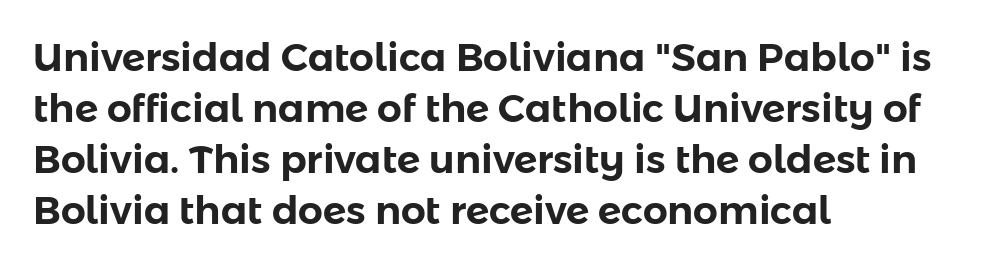
Look at the tracking — it's just the regular setting, nothing added. Line starts are locked; line ends wander. The passage shown is typeset with a sans-serif family. Words float on clear page, feet unadorned. Each letter keeps its own natural width here, so spacing adapts to shape.
